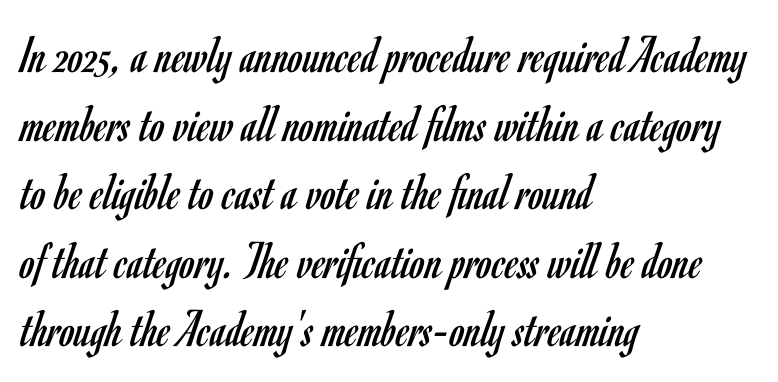
The image shows 54 px regular-weight, condensed sans-serif type; set left-aligned, normal line spacing (1.27x), normal letter spacing, not underlined; low stroke contrast and a small x-height.
